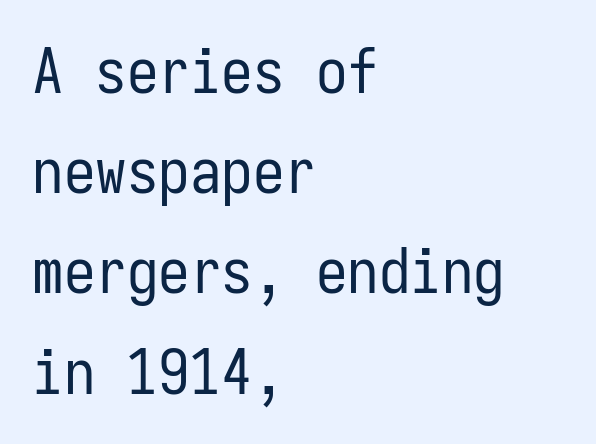
The image shows 63 px regular-weight, condensed sans-serif type, upright, monospaced; set left-aligned, normal line spacing (1.59x), normal letter spacing, not underlined; low stroke contrast and a medium x-height.
